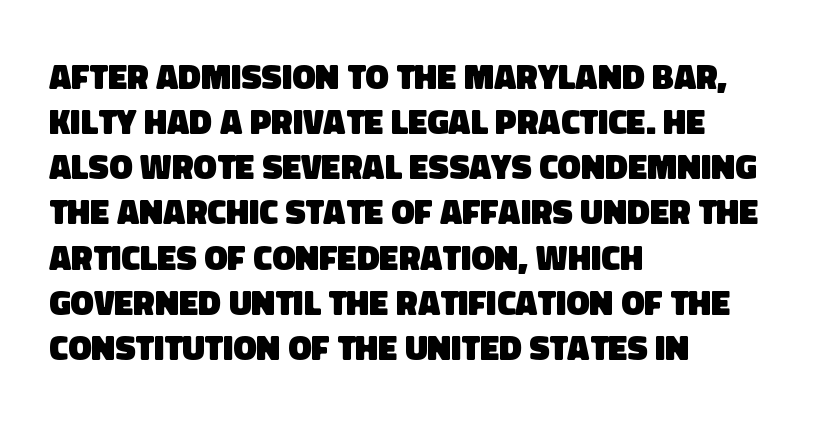
Q: Is the text bold? A: Yes.
Q: Is the typeface a serif or a sans-serif typeface? A: Sans-serif.
Q: Is the text underlined? A: No.
Q: How is the paragraph aligned? A: Left-aligned.
Q: Is the spacing between letters normal or unusually wide? A: Normal.
Q: Is the spacing between lines tight, normal or loose? A: Normal.
Q: Width (condensed, normal, or wide)? A: Normal.
Q: Stroke contrast? A: Low.
Q: x-height? A: Large.
Q: Monospaced? A: No.
